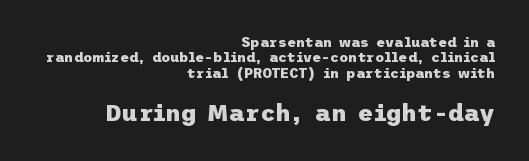
Q: Is the text bold? A: Yes.
Q: Is the text italic (slanted)? A: No, it is upright.
Q: Is the text underlined? A: No.
Q: How is the paragraph aligned? A: Right-aligned.
Q: Is the spacing between letters normal or unusually wide? A: Normal.
Q: Is the spacing between lines tight, normal or loose? A: Tight.
Q: Which block of text is set in a larger size, the first (top) or the second (bottom)? A: The second (bottom) one.
